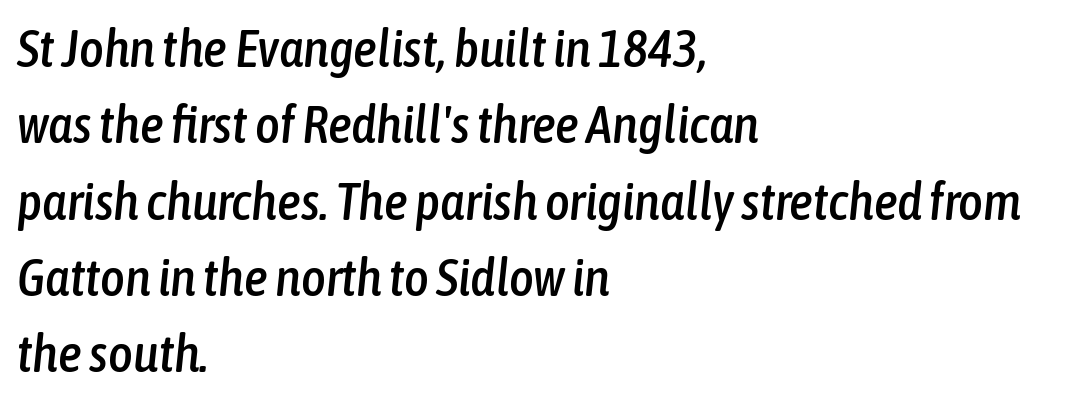
The image shows 53 px condensed type, italic (leaning right); set left-aligned, normal line spacing (1.44x), normal letter spacing, not underlined; low stroke contrast and a medium x-height.
